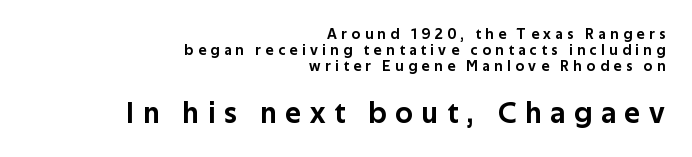
The image shows 30 px sans-serif type, upright; set right-aligned, tight line spacing (1.07x), unusually wide letter spacing (+0.3 em), not underlined; the second (bottom) block is 2.0x larger; low stroke contrast and a medium x-height.
